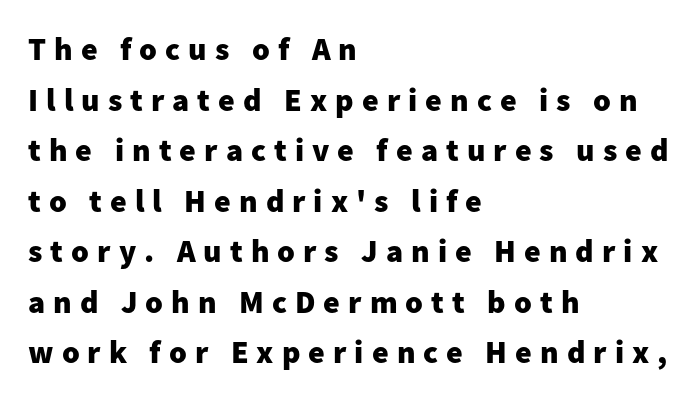
Q: Is the text bold? A: Yes.
Q: Is the text italic (slanted)? A: No, it is upright.
Q: Is the typeface a serif or a sans-serif typeface? A: Sans-serif.
Q: Is the text underlined? A: No.
Q: How is the paragraph aligned? A: Left-aligned.
Q: Is the spacing between letters normal or unusually wide? A: Unusually wide.
Q: Is the spacing between lines tight, normal or loose? A: Normal.
Q: Width (condensed, normal, or wide)? A: Normal.
Q: Stroke contrast? A: Low.
Q: x-height? A: Medium.
Q: Monospaced? A: No.
